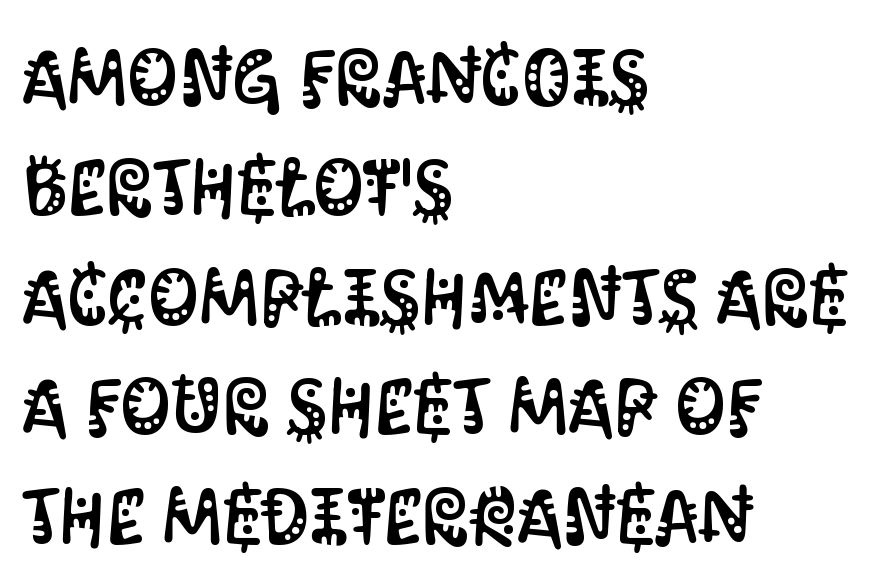
{"serif": "no", "italic": "no", "width": "condensed", "stroke_contrast": "medium", "x_height": "large", "monospaced": "no", "underline": "no", "align": "left", "line_spacing": "normal", "line_spacing_ratio": 1.39, "letter_spacing": "normal", "letter_spacing_em": 0.0, "glyph_px": 79}
